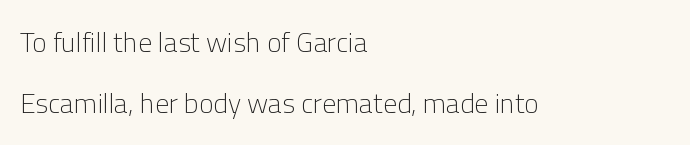
{"serif": "no", "italic": "no", "bold": "no", "weight": "light", "width": "normal", "stroke_contrast": "low", "x_height": "medium", "monospaced": "no", "underline": "no", "align": "left", "line_spacing": "loose", "line_spacing_ratio": 2.18, "letter_spacing": "normal", "letter_spacing_em": 0.0, "glyph_px": 28}
